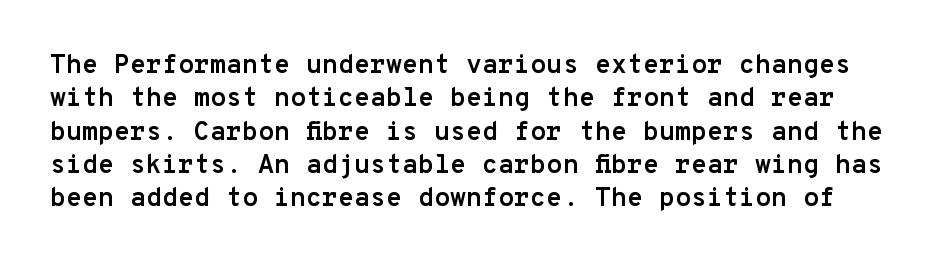
Q: Is the text bold? A: Yes.
Q: Is the text italic (slanted)? A: No, it is upright.
Q: Is the text underlined? A: No.
Q: Is the spacing between letters normal or unusually wide? A: Normal.
Q: Is the spacing between lines tight, normal or loose? A: Normal.
